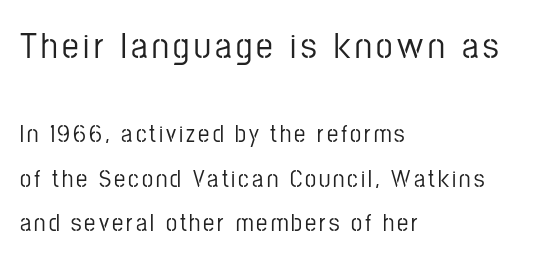
{"serif": "no", "italic": "no", "width": "condensed", "stroke_contrast": "low", "x_height": "medium", "monospaced": "no", "underline": "no", "align": "left", "line_spacing_ratio": 1.79, "larger_block": "first", "size_ratio": 1.48, "glyph_px": 37}
